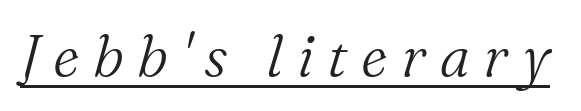
The image shows 57 px light serif type, italic (leaning right); set unusually wide letter spacing (+0.24 em), underlined; medium stroke contrast and a medium x-height.
